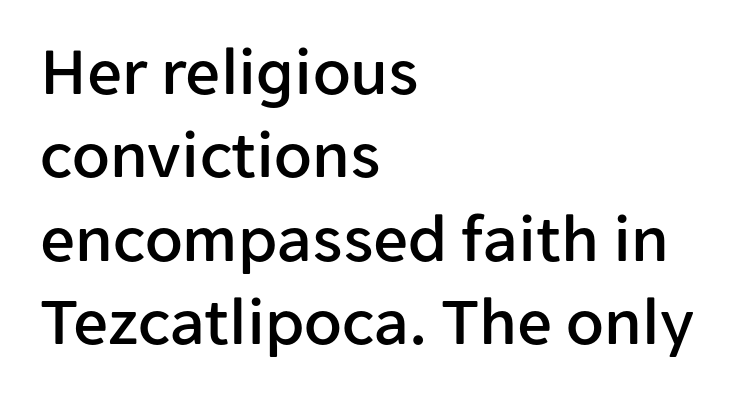
{"serif": "no", "italic": "no", "width": "normal", "stroke_contrast": "low", "x_height": "medium", "monospaced": "no", "underline": "no", "align": "left", "line_spacing_ratio": 1.21, "letter_spacing": "normal", "letter_spacing_em": 0.0, "glyph_px": 69}
